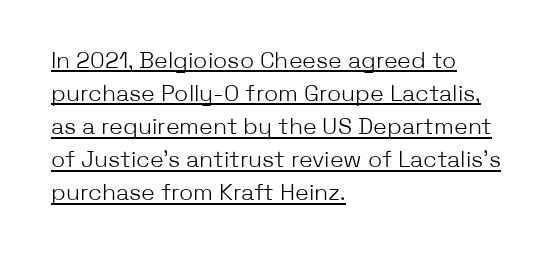
Stroke thickness stays within the range of a standard reading face or lighter. Honestly, the row spacing looks completely unremarkable. Somebody hit Ctrl+U on this one — the words are underlined. You can tell it's not italic because the verticals are truly vertical.
